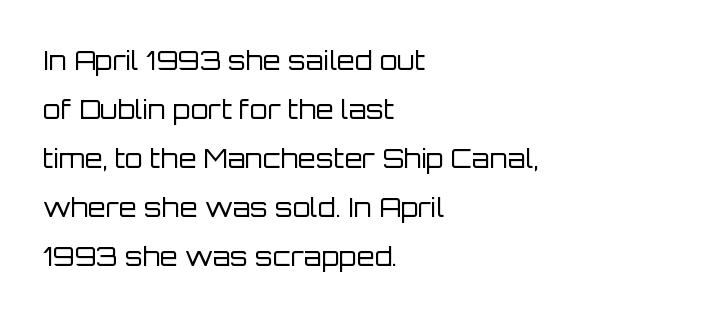
The image shows 26 px text type, upright; set left-aligned, line spacing 1.88x, normal letter spacing, not underlined.
